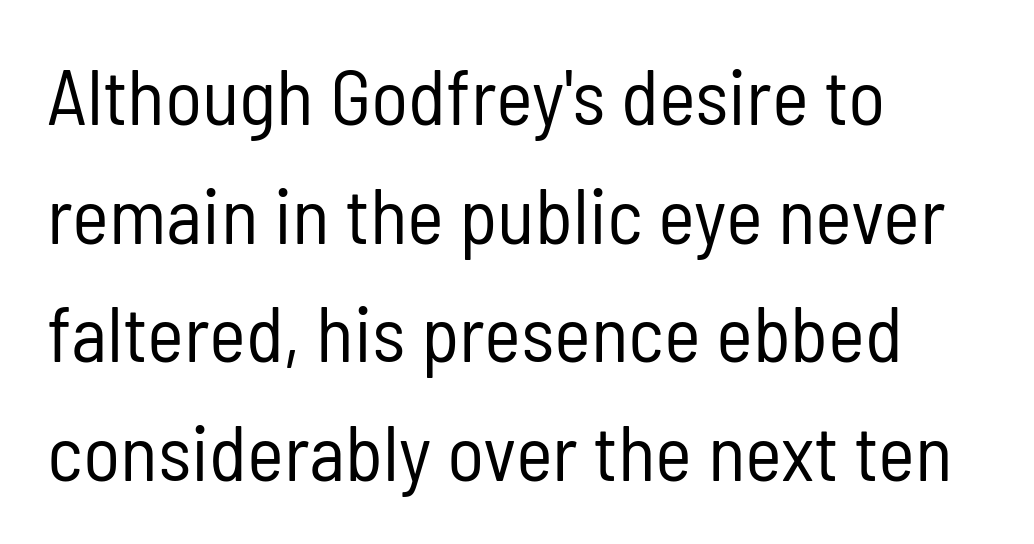
{"serif": "no", "italic": "no", "bold": "no", "weight": "regular", "width": "condensed", "stroke_contrast": "low", "x_height": "medium", "monospaced": "no", "underline": "no", "align": "left", "line_spacing": "normal", "line_spacing_ratio": 1.52, "letter_spacing": "normal", "letter_spacing_em": 0.0, "glyph_px": 78}
